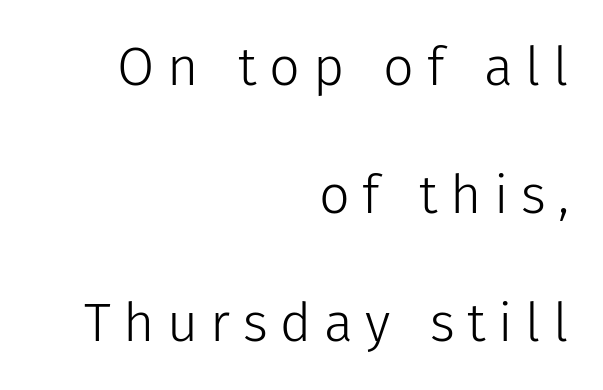
The image shows 54 px light sans-serif type, upright; set right-aligned, loose line spacing (2.37x), unusually wide letter spacing (+0.23 em), not underlined; low stroke contrast and a medium x-height.
